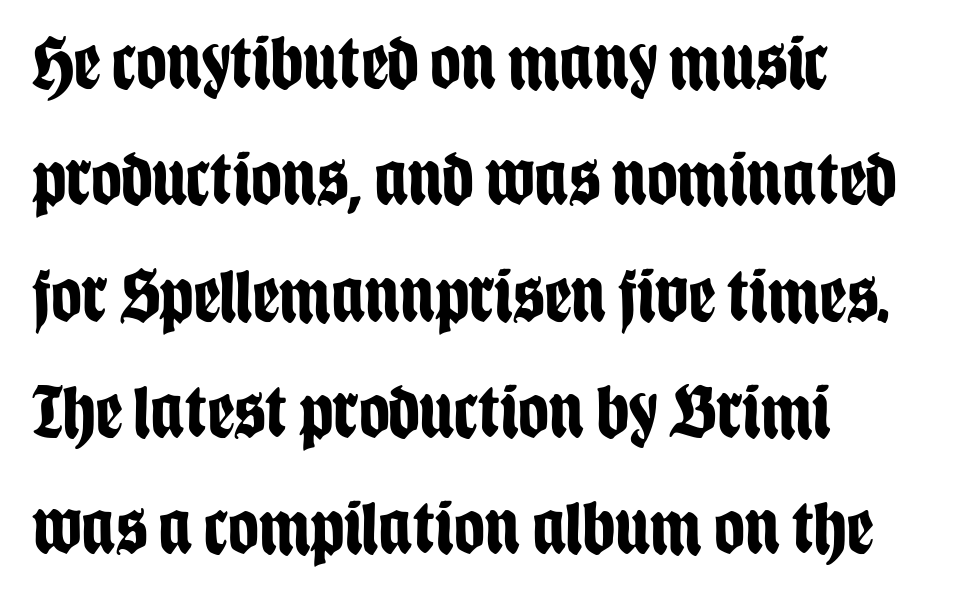
This is sans-serif lettering, the kind often seen on screens and signage. Set as a true bold cut, around the 700 mark. The block of text has a typical density, with ordinary space between rows. Notice how the stems are strictly vertical — no italics here. Every row of glyphs begins at an identical x-position on the left. The face used here is proportionally spaced, like ordinary book or web type.
